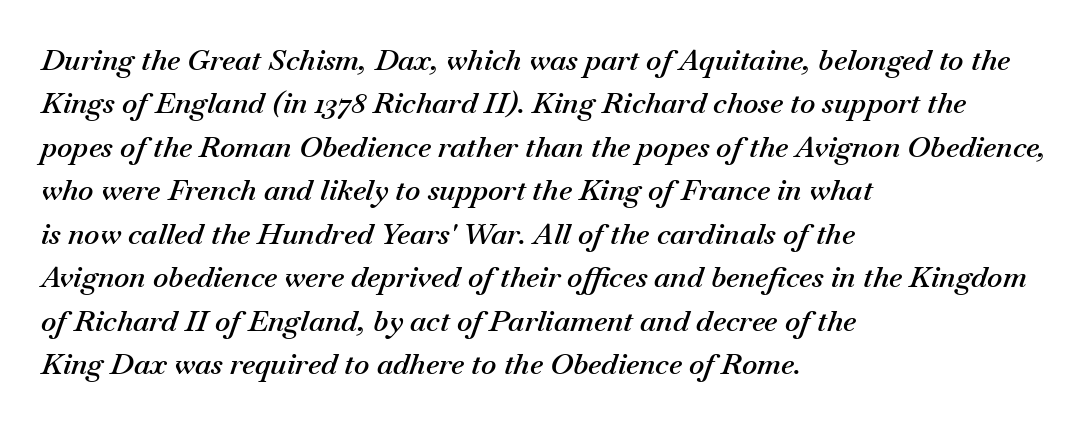
The image shows 29 px semibold type, italic (leaning right); set left-aligned, normal line spacing (1.5x), normal letter spacing, not underlined; medium stroke contrast and a small x-height.
